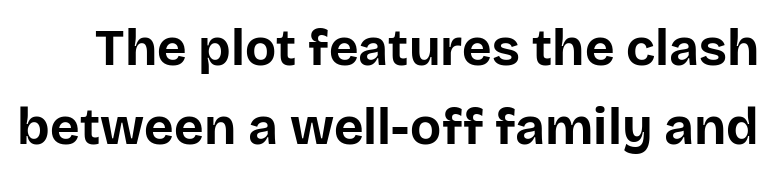
The image shows 51 px bold sans-serif type, upright; set normal line spacing (1.55x), normal letter spacing, not underlined; low stroke contrast and a large x-height.
